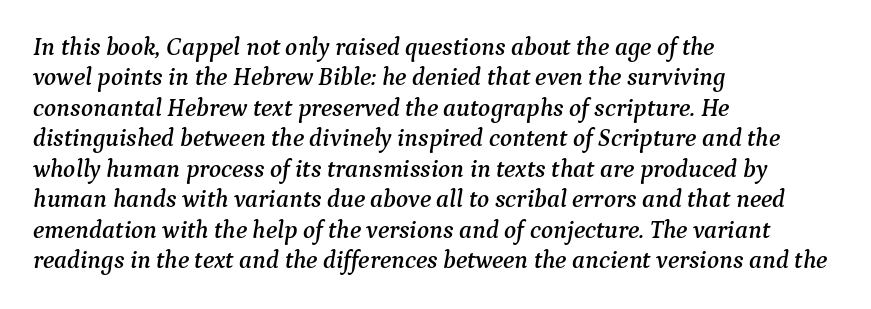
{"italic": "yes", "lean": "right", "slant_degrees": 9, "underline": "no", "align": "left", "line_spacing_ratio": 1.22, "letter_spacing": "normal", "letter_spacing_em": 0.0, "glyph_px": 25}
